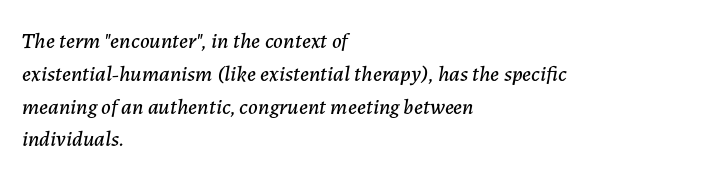
Looking at the ascenders, they clearly lean. Bare-footed words on every line. Compared with typical paragraphs, the rows here are spaced about the same. The passage is arranged the way most books set body copy — flush left.
